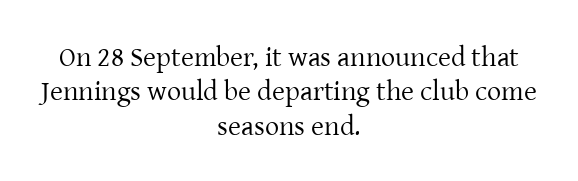
Q: Is the text bold? A: No.
Q: Is the text italic (slanted)? A: No, it is upright.
Q: Is the typeface a serif or a sans-serif typeface? A: Serif.
Q: Is the text underlined? A: No.
Q: How is the paragraph aligned? A: Centered.
Q: Is the spacing between letters normal or unusually wide? A: Normal.
Q: Width (condensed, normal, or wide)? A: Normal.
Q: Stroke contrast? A: Low.
Q: x-height? A: Medium.
Q: Monospaced? A: No.
